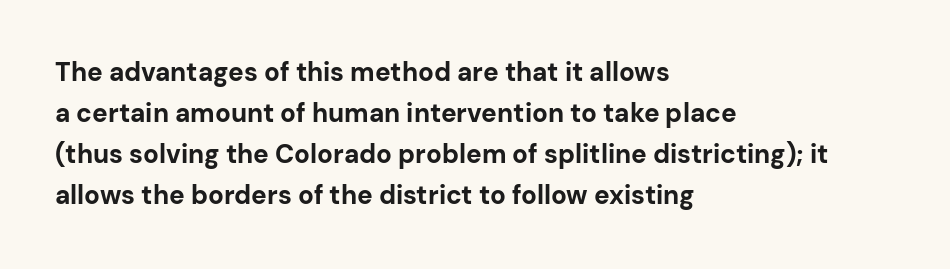
{"italic": "no", "bold": "yes", "underline": "no", "align": "left", "line_spacing": "normal", "line_spacing_ratio": 1.58, "letter_spacing": "normal", "letter_spacing_em": 0.0, "glyph_px": 26}
